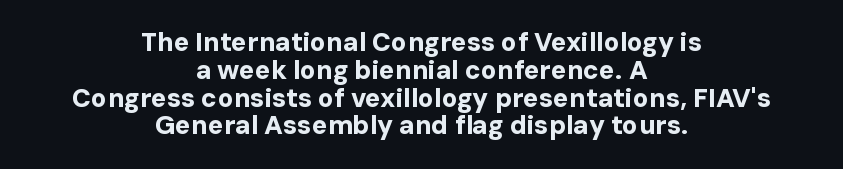
The image shows 26 px bold type, upright; set centered, tight line spacing (1.07x), normal letter spacing, not underlined.
